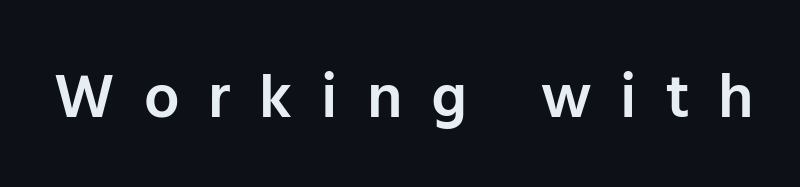
A clean baseline with only descenders dipping below it. The face used here is a semibold: visibly heavier than regular, lighter than bold. A roman cut, with each character standing at attention. Glyph-to-glyph distance is far greater than everyday printed text. Is this a fixed-width face? No — the glyphs have proportional, varying widths. This is sans-serif lettering, the kind often seen on screens and signage.
